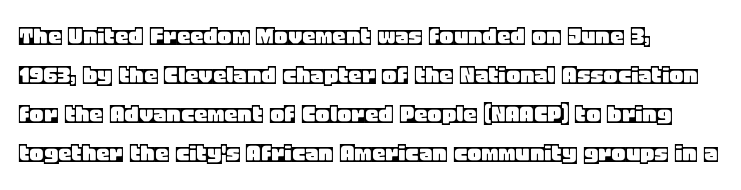
{"italic": "no", "underline": "no", "align": "left", "line_spacing": "normal", "line_spacing_ratio": 1.45, "letter_spacing": "normal", "letter_spacing_em": 0.0, "glyph_px": 27}
